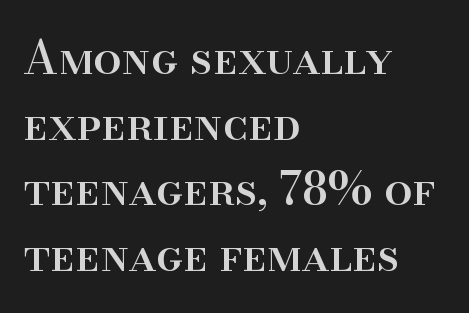
{"serif": "yes", "italic": "no", "width": "normal", "stroke_contrast": "high", "x_height": "small", "monospaced": "no", "underline": "no", "align": "left", "line_spacing": "normal", "line_spacing_ratio": 1.46, "letter_spacing": "normal", "letter_spacing_em": 0.0, "glyph_px": 45}
